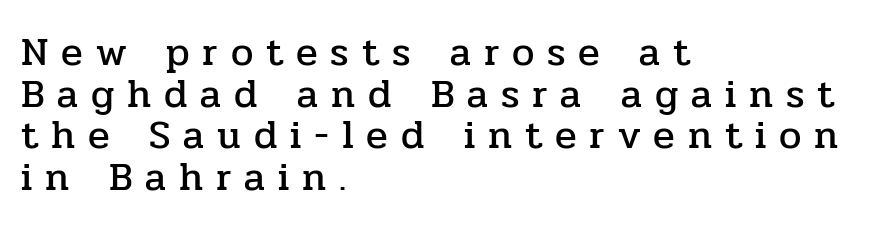
Q: Is the text italic (slanted)? A: No, it is upright.
Q: Is the typeface a serif or a sans-serif typeface? A: Serif.
Q: Is the text underlined? A: No.
Q: How is the paragraph aligned? A: Left-aligned.
Q: Is the spacing between letters normal or unusually wide? A: Unusually wide.
Q: Is the spacing between lines tight, normal or loose? A: Tight.
Q: Width (condensed, normal, or wide)? A: Normal.
Q: Stroke contrast? A: Low.
Q: x-height? A: Medium.
Q: Monospaced? A: No.
